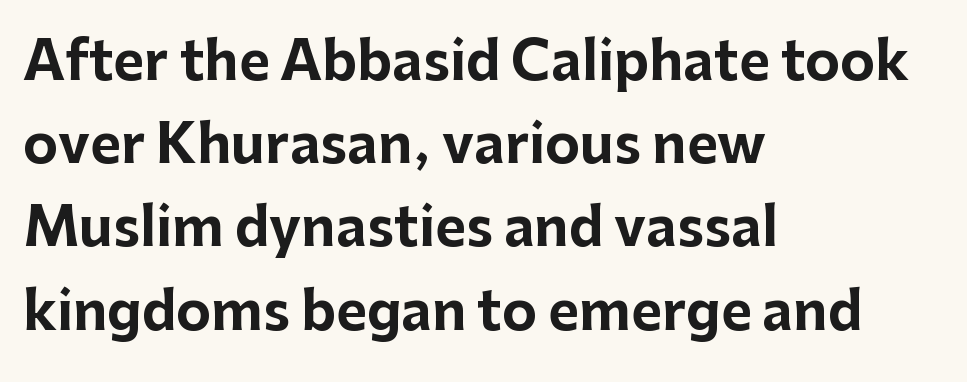
Q: Is the text bold? A: Yes.
Q: Is the text italic (slanted)? A: No, it is upright.
Q: Is the typeface a serif or a sans-serif typeface? A: Sans-serif.
Q: Is the text underlined? A: No.
Q: How is the paragraph aligned? A: Left-aligned.
Q: Is the spacing between letters normal or unusually wide? A: Normal.
Q: Is the spacing between lines tight, normal or loose? A: Normal.
Q: Width (condensed, normal, or wide)? A: Normal.
Q: Stroke contrast? A: Low.
Q: x-height? A: Medium.
Q: Monospaced? A: No.
